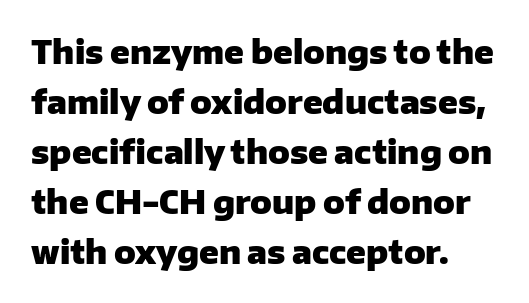
The image shows 32 px heavy sans-serif type, upright; set left-aligned, normal line spacing (1.56x), normal letter spacing, not underlined; low stroke contrast and a medium x-height.
